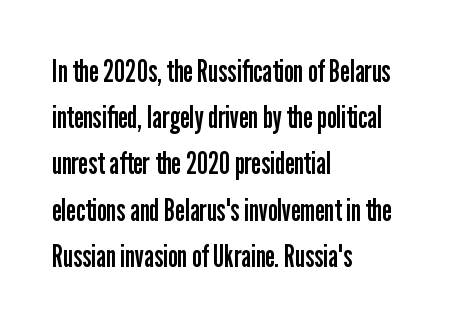
Q: Is the text bold? A: No.
Q: Is the text italic (slanted)? A: No, it is upright.
Q: Is the typeface a serif or a sans-serif typeface? A: Sans-serif.
Q: Is the text underlined? A: No.
Q: How is the paragraph aligned? A: Left-aligned.
Q: Is the spacing between letters normal or unusually wide? A: Normal.
Q: Is the spacing between lines tight, normal or loose? A: Normal.
Q: Width (condensed, normal, or wide)? A: Condensed.
Q: Stroke contrast? A: Low.
Q: x-height? A: Medium.
Q: Monospaced? A: No.
